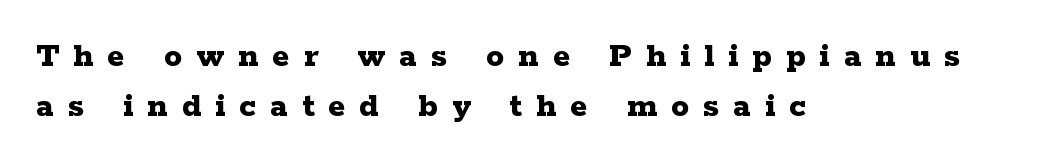
This sample uses an upright cut, with every glyph sitting square on the baseline. The line texture is sparse and dotted thanks to wide tracking. Check the space under the baseline: it is left empty. Examine the stroke ends and you'll spot serifs. The passage is arranged the way most books set body copy — flush left. Chunky letters — that's bold for sure.
